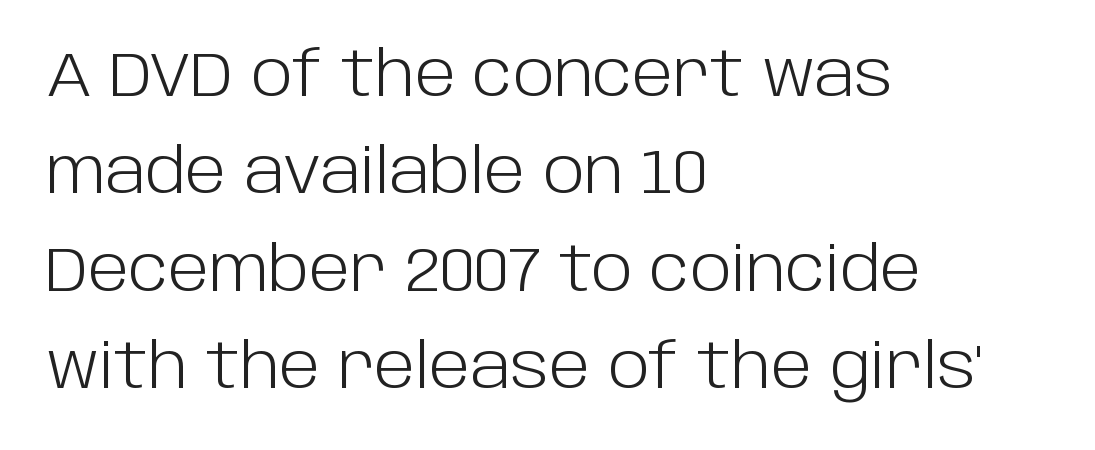
The image shows 62 px light sans-serif type, upright; set left-aligned, normal line spacing (1.57x), normal letter spacing, not underlined; low stroke contrast and a large x-height.
